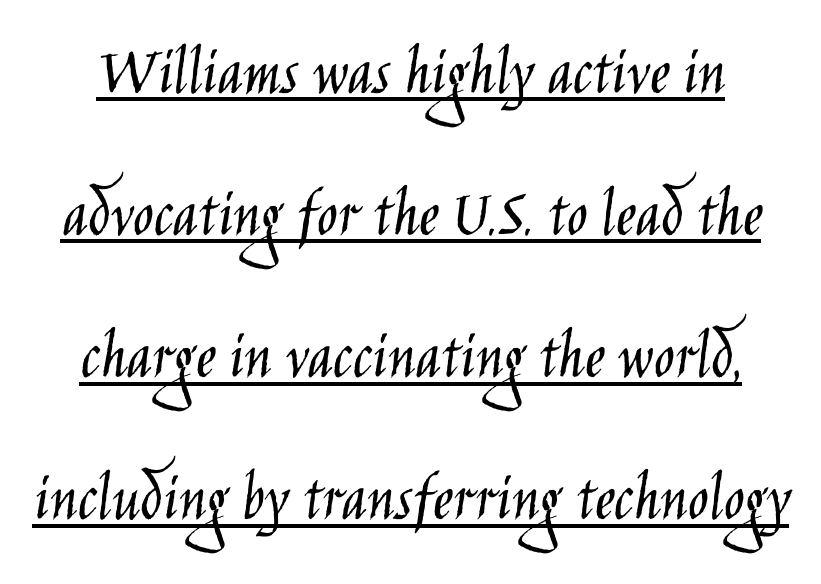
Q: Is the text bold? A: No.
Q: Is the text italic (slanted)? A: Yes.
Q: Is the typeface a serif or a sans-serif typeface? A: Sans-serif.
Q: Is the text underlined? A: Yes.
Q: Is the spacing between letters normal or unusually wide? A: Normal.
Q: Is the spacing between lines tight, normal or loose? A: Loose.
Q: Width (condensed, normal, or wide)? A: Condensed.
Q: Stroke contrast? A: Low.
Q: x-height? A: Large.
Q: Monospaced? A: No.
